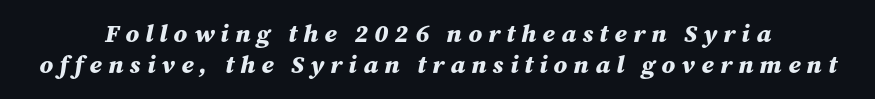
The image shows 25 px bold type, italic (leaning right); set normal line spacing (1.25x), unusually wide letter spacing (+0.25 em), not underlined.
